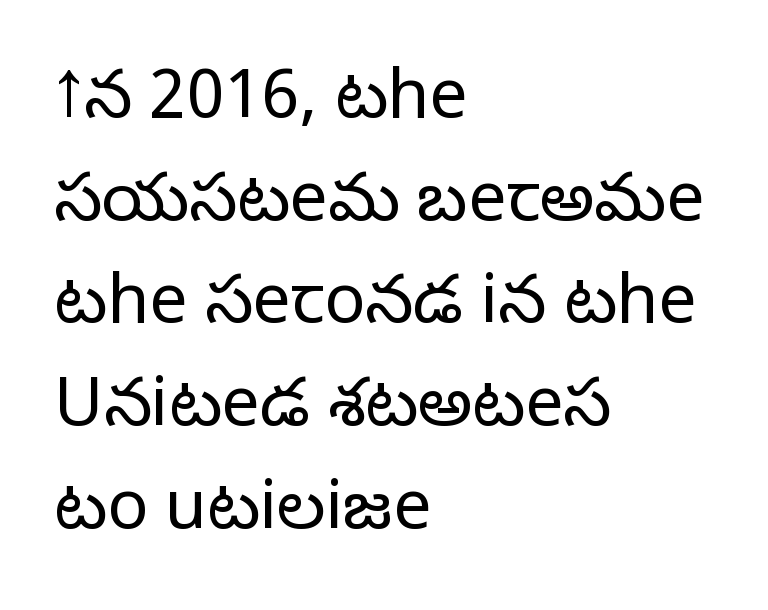
{"serif": "no", "italic": "no", "bold": "no", "weight": "light", "width": "normal", "stroke_contrast": "low", "x_height": "medium", "monospaced": "no", "underline": "no", "align": "left", "line_spacing": "normal", "line_spacing_ratio": 1.51, "letter_spacing": "normal", "letter_spacing_em": 0.0, "glyph_px": 68}
